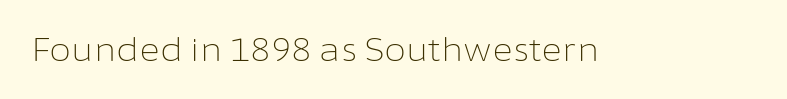
Q: Is the text bold? A: No.
Q: Is the text italic (slanted)? A: No, it is upright.
Q: Is the typeface a serif or a sans-serif typeface? A: Sans-serif.
Q: Is the text underlined? A: No.
Q: Is the spacing between letters normal or unusually wide? A: Normal.
Q: Width (condensed, normal, or wide)? A: Normal.
Q: Stroke contrast? A: Low.
Q: x-height? A: Medium.
Q: Monospaced? A: No.
